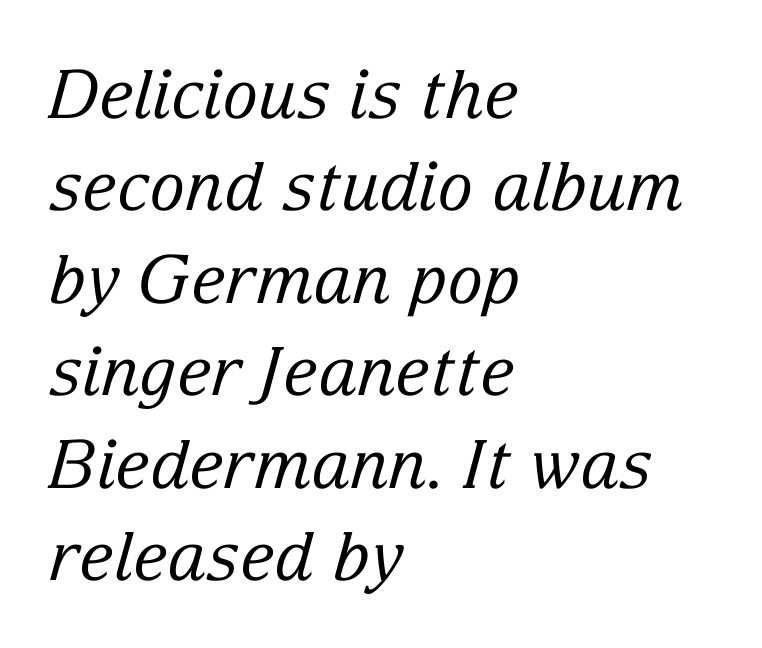
{"serif": "yes", "italic": "yes", "lean": "right", "slant_degrees": 15, "bold": "no", "weight": "regular", "width": "normal", "stroke_contrast": "low", "x_height": "medium", "monospaced": "no", "underline": "no", "align": "left", "line_spacing": "normal", "line_spacing_ratio": 1.38, "letter_spacing": "normal", "letter_spacing_em": 0.0, "glyph_px": 67}
